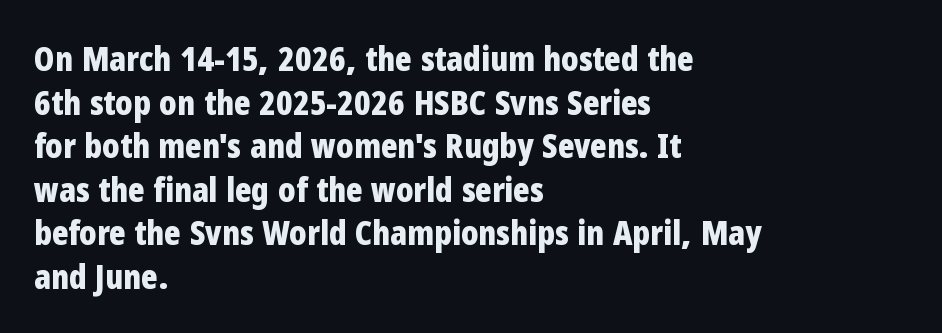
{"serif": "no", "italic": "no", "bold": "yes", "weight": "bold", "width": "condensed", "stroke_contrast": "low", "x_height": "medium", "monospaced": "no", "underline": "no", "align": "left", "line_spacing": "normal", "line_spacing_ratio": 1.28, "letter_spacing": "normal", "letter_spacing_em": 0.0, "glyph_px": 34}
